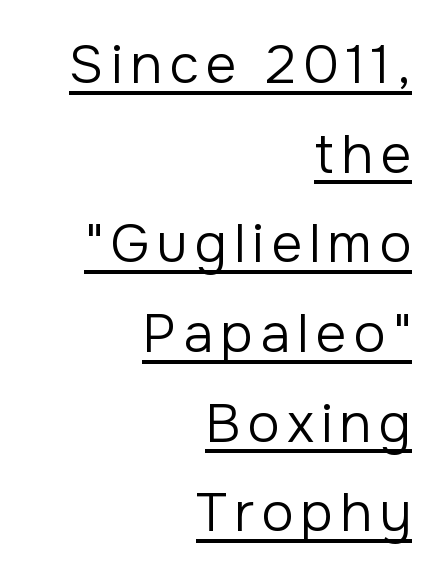
{"serif": "no", "italic": "no", "bold": "no", "weight": "regular", "width": "normal", "stroke_contrast": "low", "x_height": "medium", "monospaced": "no", "underline": "yes", "align": "right", "line_spacing": "normal", "line_spacing_ratio": 1.66, "glyph_px": 54}
